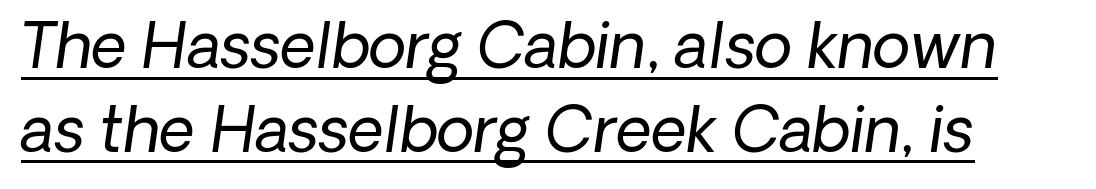
Each letter keeps its own natural width here, so spacing adapts to shape. Horizontal bands of white between lines are of average thickness. An italicized treatment has been applied to the whole sample. Is the type heavy? It reads as light-to-regular instead. This is underlined copy, the kind a proofreader might mark for attention.
